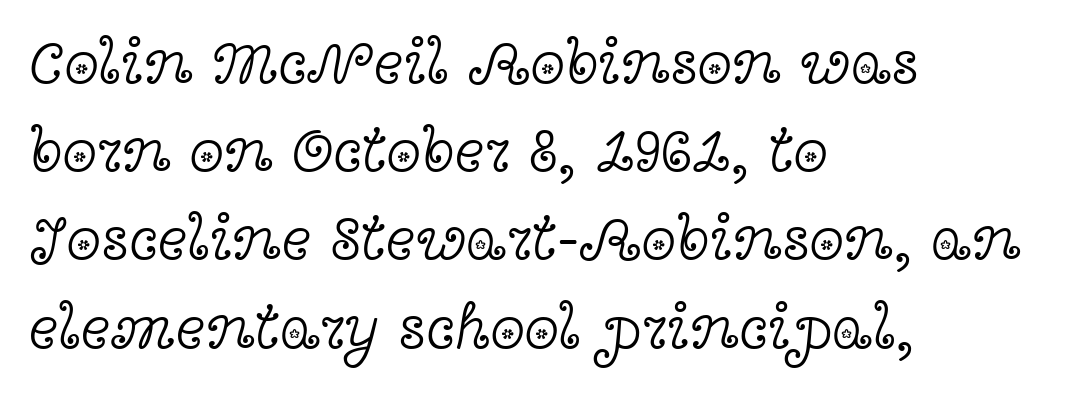
{"serif": "yes", "bold": "no", "weight": "light", "width": "wide", "x_height": "medium", "monospaced": "no", "underline": "no", "align": "left", "line_spacing": "normal", "line_spacing_ratio": 1.4, "letter_spacing": "normal", "letter_spacing_em": 0.0, "glyph_px": 63}
